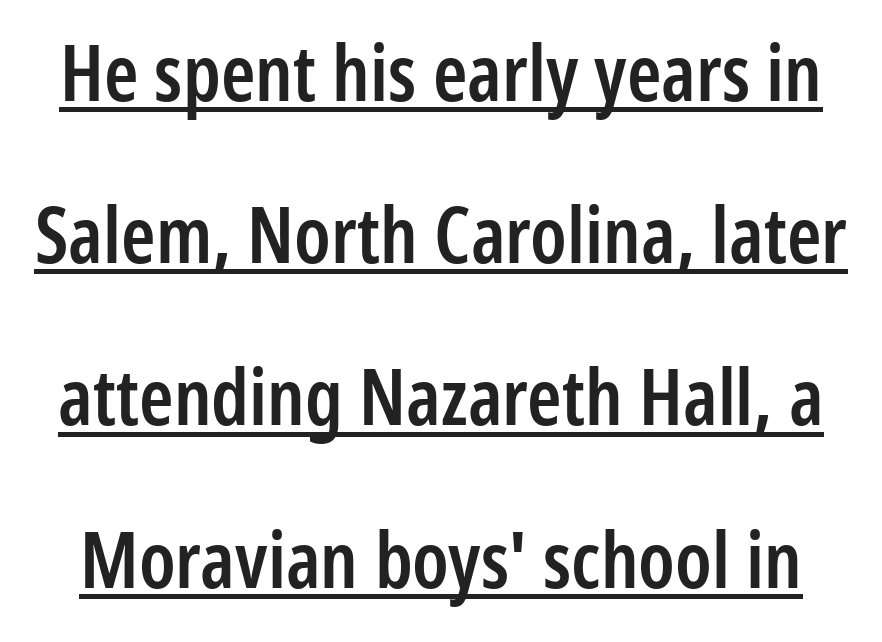
Q: Is the text bold? A: Semi-bold.
Q: Is the text italic (slanted)? A: No, it is upright.
Q: Is the typeface a serif or a sans-serif typeface? A: Sans-serif.
Q: Is the text underlined? A: Yes.
Q: Is the spacing between letters normal or unusually wide? A: Normal.
Q: Is the spacing between lines tight, normal or loose? A: Loose.
Q: Width (condensed, normal, or wide)? A: Condensed.
Q: Stroke contrast? A: Low.
Q: x-height? A: Medium.
Q: Monospaced? A: No.
